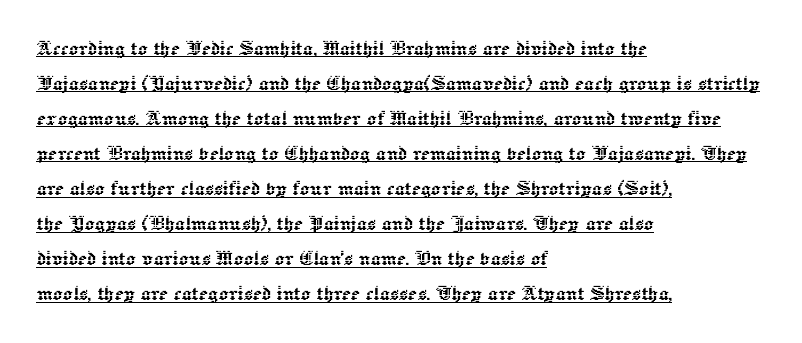
These lines stack with their left ends in a neat column. Evenly set lines give the paragraph a standard silhouette. Between one letter and the next there's only the usual sliver of space. Honestly, the underline is the first thing you notice here.
